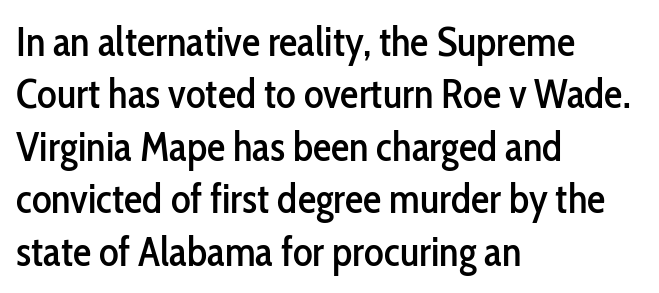
The image shows 41 px condensed sans-serif type, upright; set left-aligned, normal line spacing (1.28x), normal letter spacing, not underlined; low stroke contrast and a medium x-height.
